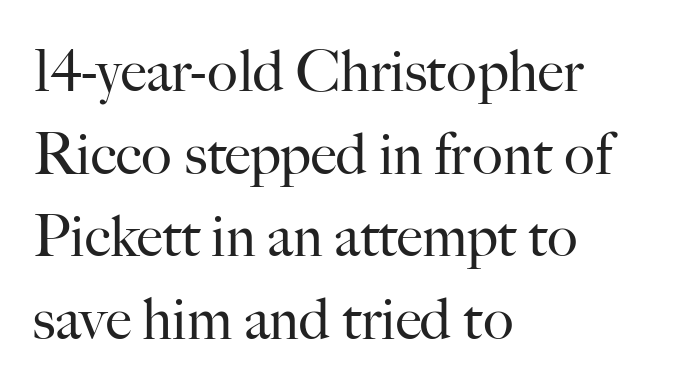
{"serif": "yes", "italic": "no", "bold": "no", "weight": "regular", "width": "normal", "stroke_contrast": "high", "x_height": "small", "monospaced": "no", "underline": "no", "align": "left", "line_spacing": "normal", "line_spacing_ratio": 1.45, "letter_spacing": "normal", "letter_spacing_em": 0.0, "glyph_px": 57}
